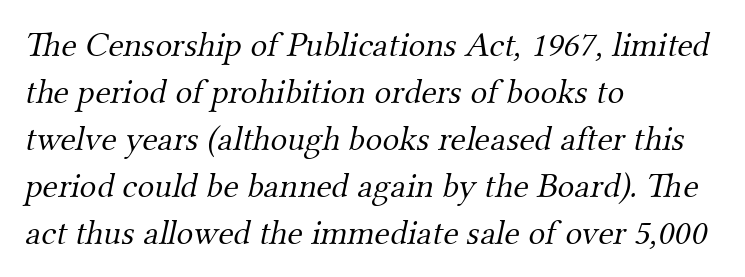
Q: Is the text bold? A: No.
Q: Is the typeface a serif or a sans-serif typeface? A: Serif.
Q: Is the text underlined? A: No.
Q: How is the paragraph aligned? A: Left-aligned.
Q: Is the spacing between letters normal or unusually wide? A: Normal.
Q: Is the spacing between lines tight, normal or loose? A: Normal.
Q: Width (condensed, normal, or wide)? A: Normal.
Q: Stroke contrast? A: Medium.
Q: x-height? A: Small.
Q: Monospaced? A: No.
